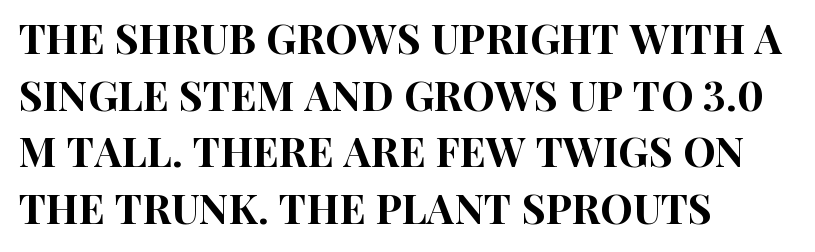
{"serif": "no", "italic": "no", "width": "condensed", "stroke_contrast": "high", "x_height": "large", "monospaced": "no", "underline": "no", "align": "left", "line_spacing": "normal", "line_spacing_ratio": 1.38, "letter_spacing": "normal", "letter_spacing_em": 0.0, "glyph_px": 41}
